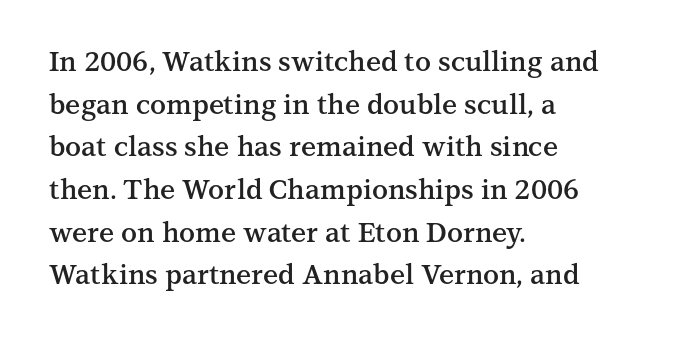
{"italic": "no", "bold": "semi", "underline": "no", "align": "left", "line_spacing": "normal", "line_spacing_ratio": 1.58, "letter_spacing": "normal", "letter_spacing_em": 0.0, "glyph_px": 27}
